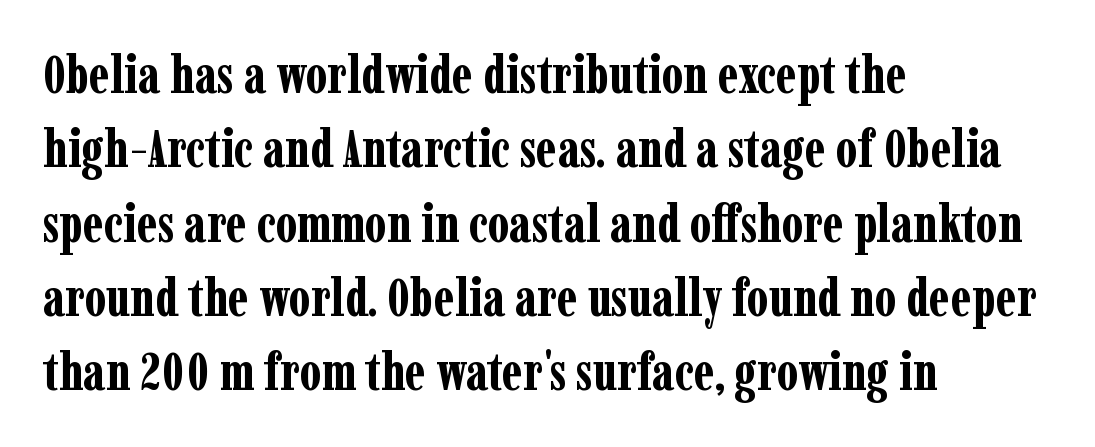
Type without underlining. Tracking here is standard; glyphs follow each other at the usual distance. These lines were composed using upright roman letters. If you drew a ruler down the left edge, every line would touch it.
